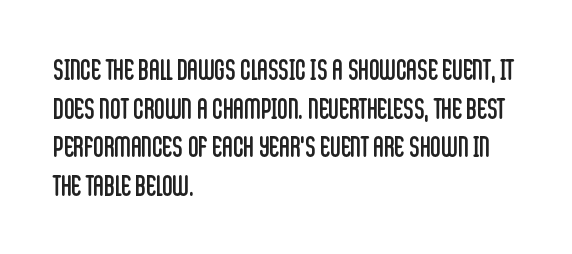
Casual observation: everything's shoved over to the left. Here the glyphs are tracked normally, forming tight word shapes. Rendered with straight, roman letterforms. The face used here is a sans, in the tradition of grotesques and geometrics. In terms of leading, this rendering sits right in the middle. No chunkiness to these letters — they're not bold.
